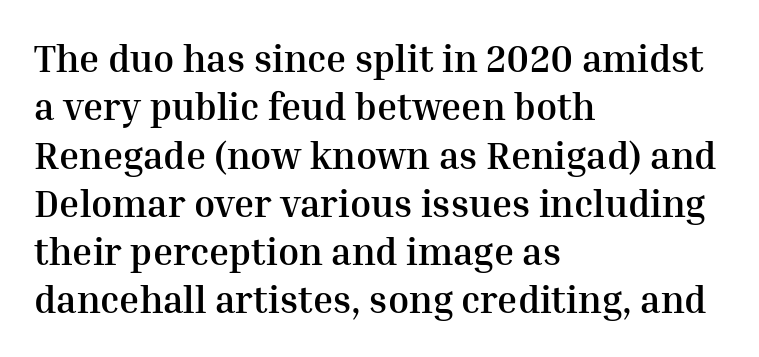
Proportional: the letters do not fall into vertical columns. The glyphs in this specimen are seriffed. Every row of glyphs begins at an identical x-position on the left. Quick note: not italic, upright. Nobody touched the tracking dial on this one. These lines sit exactly where default settings would place them.
